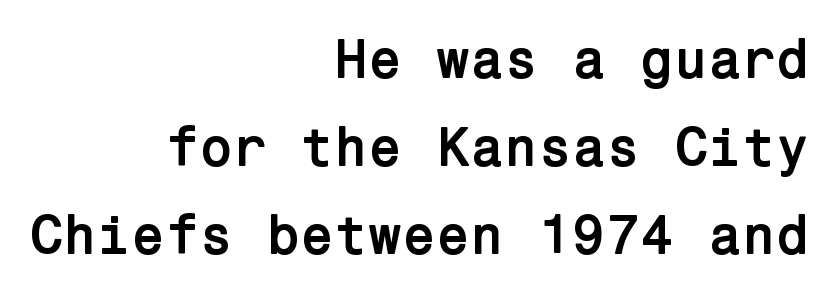
Q: Is the text bold? A: Yes.
Q: Is the text italic (slanted)? A: No, it is upright.
Q: Is the typeface a serif or a sans-serif typeface? A: Sans-serif.
Q: Is the text underlined? A: No.
Q: How is the paragraph aligned? A: Right-aligned.
Q: Is the spacing between letters normal or unusually wide? A: Normal.
Q: Is the spacing between lines tight, normal or loose? A: Normal.
Q: Width (condensed, normal, or wide)? A: Normal.
Q: Stroke contrast? A: Low.
Q: x-height? A: Medium.
